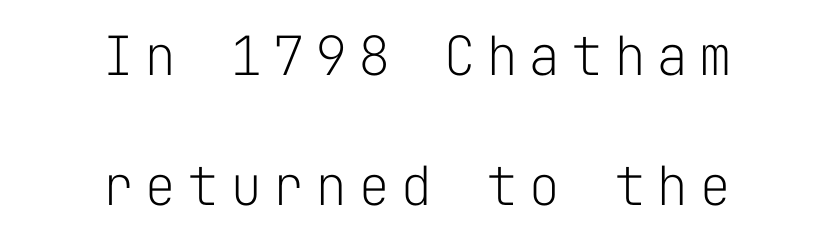
The letters stand upright; this is a roman face. Typeset on center — no edge is straight. A typesetter would call this leading open, well beyond the default. Letters have the restrained weight of plain body copy at most.
